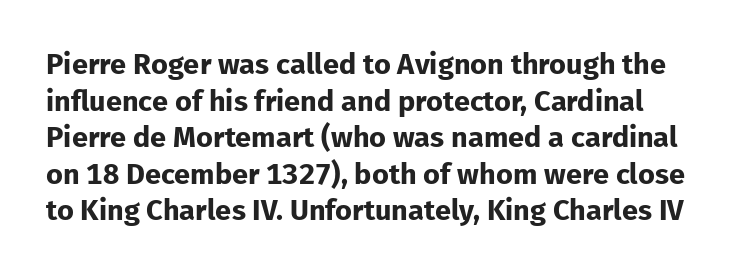
What weight is shown? A full bold with thick strokes. The specimen omits any rule beneath the text block's lines. The font's upright variant was chosen for this text. Think of a printed novel: that variable character pitch is what you see here. The letterforms sit shoulder to shoulder at normal distance.
